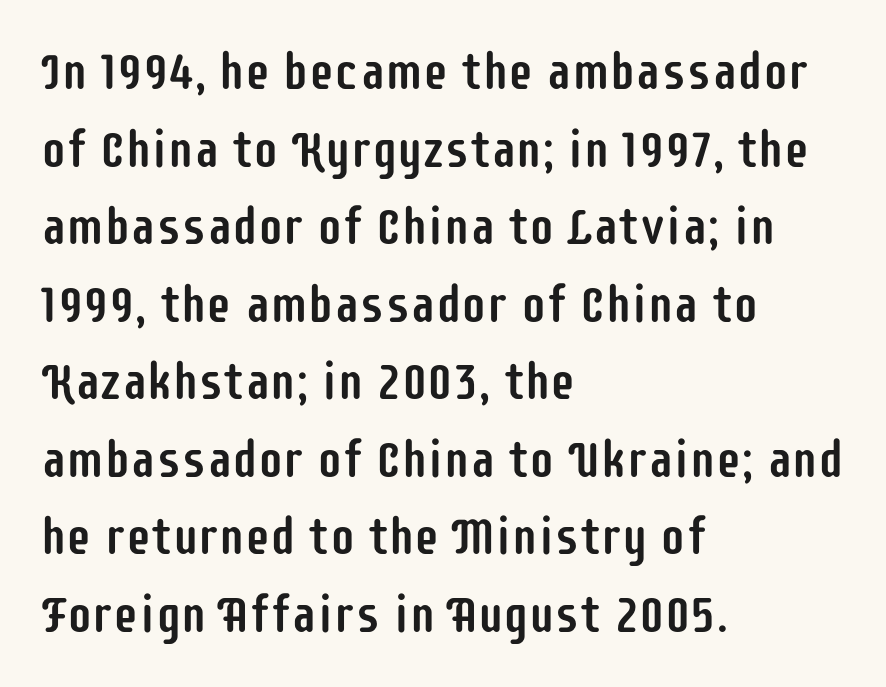
Descender tails drop into unmarked territory. If you drew a ruler down the left edge, every line would touch it. The letters stand straight up with perfectly vertical stems. A typesetter would label this face a sans. In terms of leading, this rendering sits right in the middle. Glyph-to-glyph distance matches everyday printed text.
